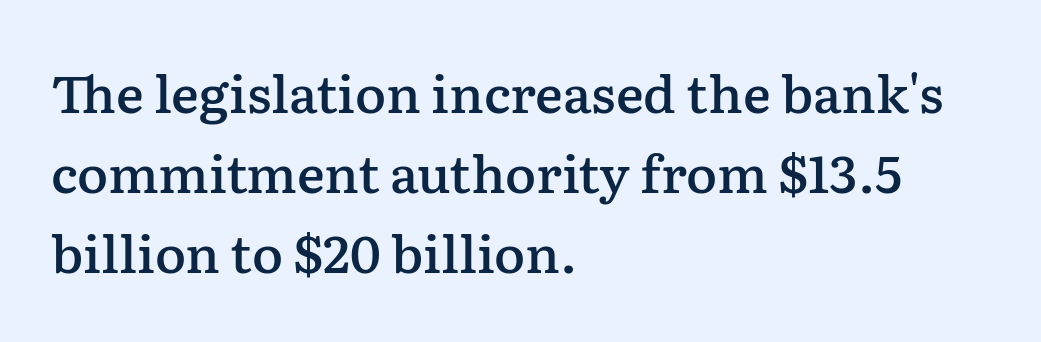
{"serif": "yes", "italic": "no", "bold": "semi", "weight": "semibold", "width": "normal", "stroke_contrast": "low", "x_height": "medium", "monospaced": "no", "underline": "no", "align": "left", "line_spacing": "normal", "line_spacing_ratio": 1.54, "letter_spacing": "normal", "letter_spacing_em": 0.0, "glyph_px": 52}
